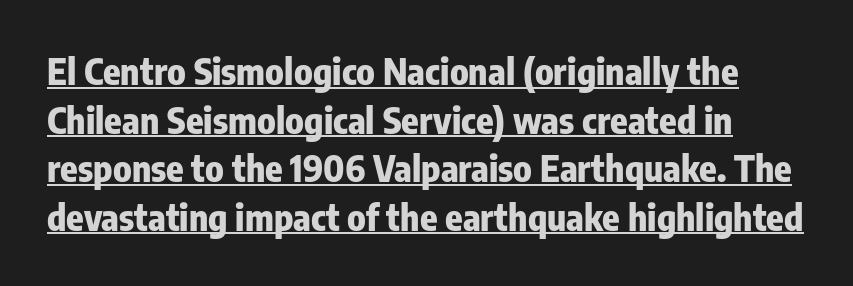
Q: Is the text bold? A: Yes.
Q: Is the text italic (slanted)? A: No, it is upright.
Q: Is the typeface a serif or a sans-serif typeface? A: Sans-serif.
Q: Is the text underlined? A: Yes.
Q: Is the spacing between letters normal or unusually wide? A: Normal.
Q: Is the spacing between lines tight, normal or loose? A: Normal.
Q: Width (condensed, normal, or wide)? A: Condensed.
Q: Stroke contrast? A: Low.
Q: x-height? A: Medium.
Q: Monospaced? A: No.
